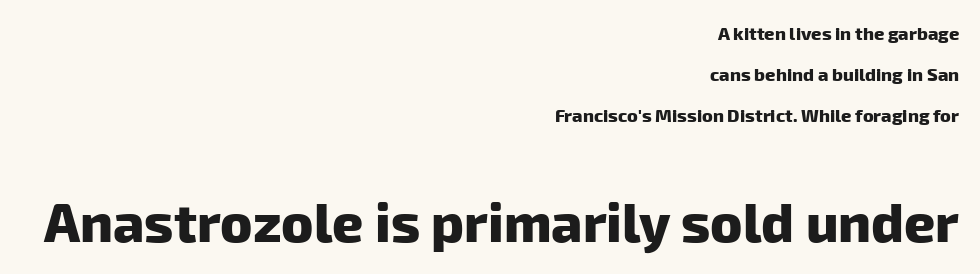
Q: Is the text bold? A: Yes.
Q: Is the typeface a serif or a sans-serif typeface? A: Sans-serif.
Q: Is the text underlined? A: No.
Q: How is the paragraph aligned? A: Right-aligned.
Q: Is the spacing between letters normal or unusually wide? A: Normal.
Q: Is the spacing between lines tight, normal or loose? A: Loose.
Q: Which block of text is set in a larger size, the first (top) or the second (bottom)? A: The second (bottom) one.
Q: Width (condensed, normal, or wide)? A: Normal.
Q: Stroke contrast? A: Low.
Q: x-height? A: Medium.
Q: Monospaced? A: No.
